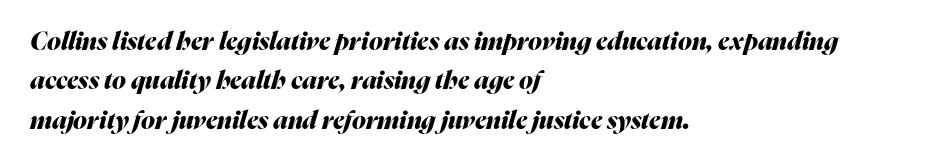
{"italic": "yes", "lean": "right", "slant_degrees": 16, "bold": "yes", "underline": "no", "align": "left", "line_spacing": "normal", "line_spacing_ratio": 1.58, "letter_spacing": "normal", "letter_spacing_em": 0.0, "glyph_px": 25}
